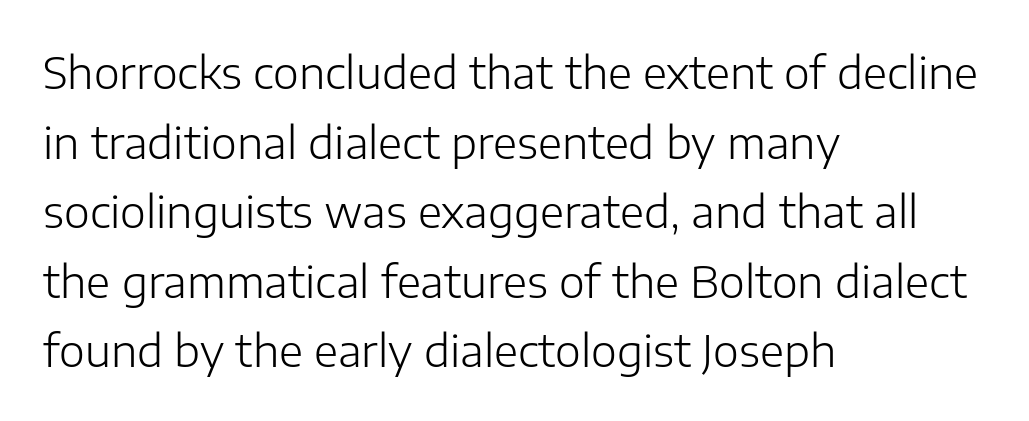
Each letter's strokes conclude bluntly, with no projecting serifs. How would I describe the line gaps? Plain and ordinary. The axis of the letterforms is exactly vertical. The typesetting does not lean heavy: it is not bold. A student would call this left alignment; a typographer would say flush left, rag right.
